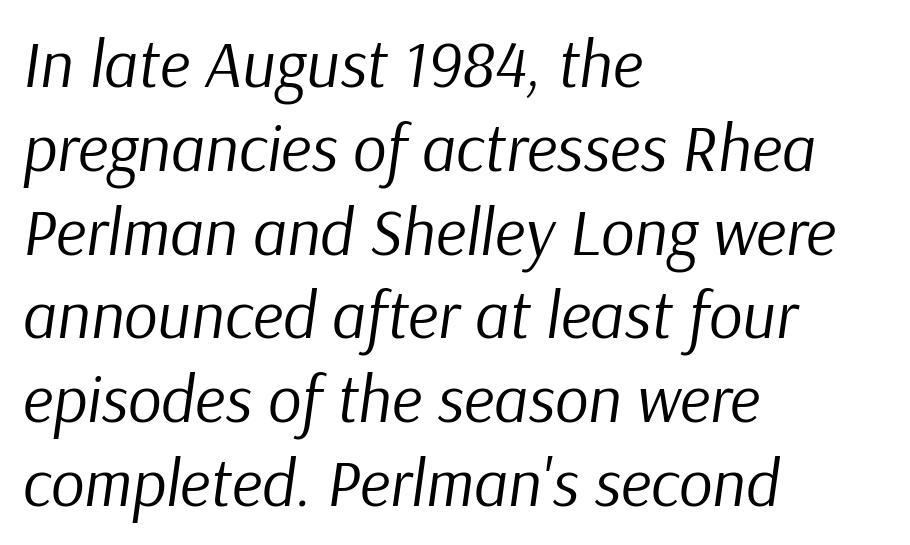
The font's italic variant was chosen for this text. Compared with a typical body face, this is equally light or lighter still. The ragged edge is on the right, which tells us the setting is flush left. Any mark beneath the type? The region is blank. Whoever set this chose a conventional vertical rhythm.
